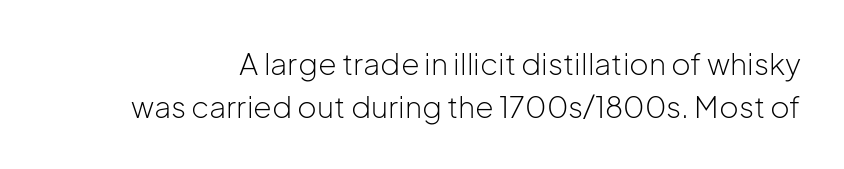
Q: Is the text bold? A: No.
Q: Is the text italic (slanted)? A: No, it is upright.
Q: Is the typeface a serif or a sans-serif typeface? A: Sans-serif.
Q: Is the text underlined? A: No.
Q: Is the spacing between letters normal or unusually wide? A: Normal.
Q: Is the spacing between lines tight, normal or loose? A: Normal.
Q: Width (condensed, normal, or wide)? A: Normal.
Q: Stroke contrast? A: Low.
Q: x-height? A: Medium.
Q: Monospaced? A: No.
